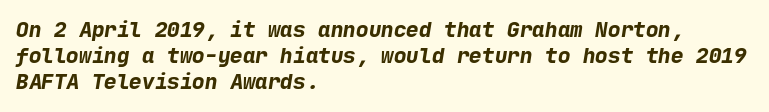
Q: Is the text bold? A: Yes.
Q: Is the text underlined? A: No.
Q: How is the paragraph aligned? A: Left-aligned.
Q: Is the spacing between letters normal or unusually wide? A: Normal.
